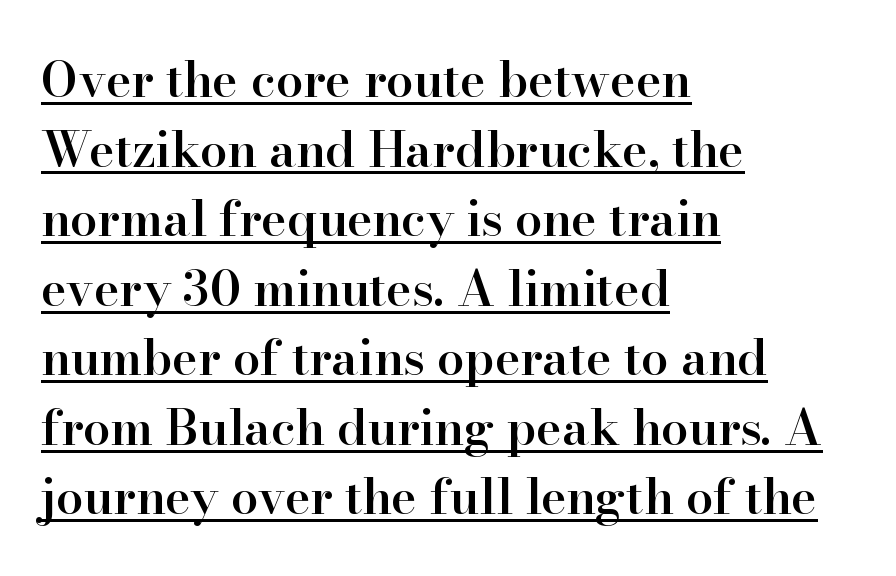
As a designer I'd log this as weight 600, semibold. Do the letters lean? They stand straight. Each line starts at the same left margin while the right side varies. Examine the stroke ends and you'll spot serifs. Does extra space separate the letters? No, they use regular spacing. Each letter keeps its own natural width here, so spacing adapts to shape.
